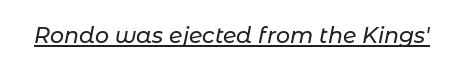
{"italic": "yes", "lean": "right", "slant_degrees": 11, "underline": "yes", "letter_spacing": "normal", "letter_spacing_em": 0.0, "glyph_px": 22}
